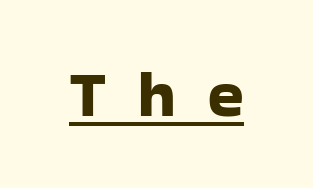
The image shows 66 px sans-serif type, upright; set unusually wide letter spacing (+0.48 em), underlined; low stroke contrast and a medium x-height.
